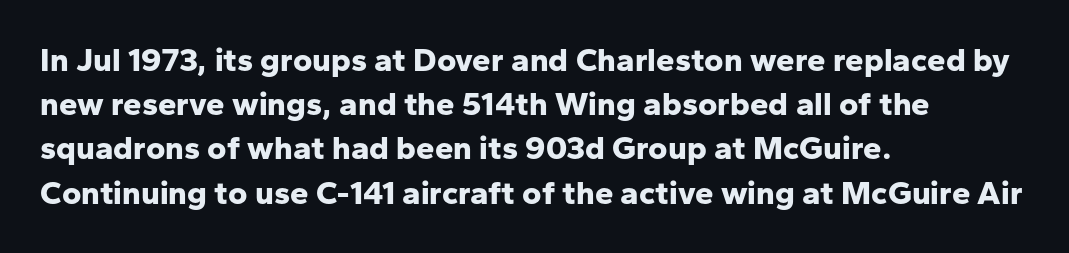
The image shows 33 px bold sans-serif type, upright; set left-aligned, normal line spacing (1.34x), normal letter spacing, not underlined; low stroke contrast and a medium x-height.
